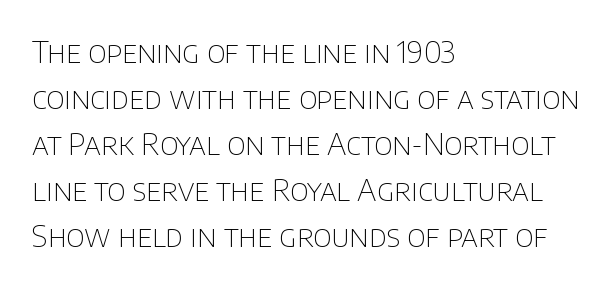
{"serif": "no", "italic": "no", "bold": "no", "weight": "thin", "width": "normal", "stroke_contrast": "low", "x_height": "large", "monospaced": "no", "underline": "no", "align": "left", "line_spacing": "normal", "line_spacing_ratio": 1.53, "letter_spacing": "normal", "letter_spacing_em": 0.0, "glyph_px": 30}
